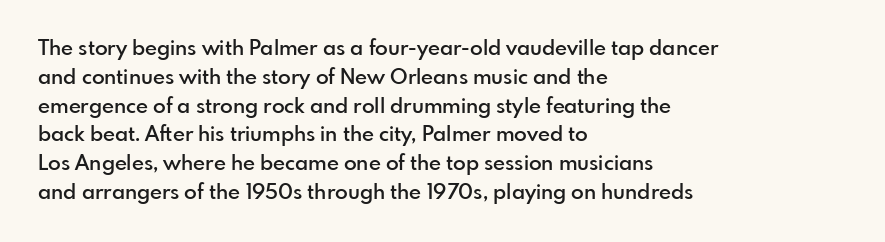
Q: Is the text bold? A: Semi-bold.
Q: Is the text italic (slanted)? A: No, it is upright.
Q: Is the text underlined? A: No.
Q: How is the paragraph aligned? A: Left-aligned.
Q: Is the spacing between letters normal or unusually wide? A: Normal.
Q: Is the spacing between lines tight, normal or loose? A: Normal.
